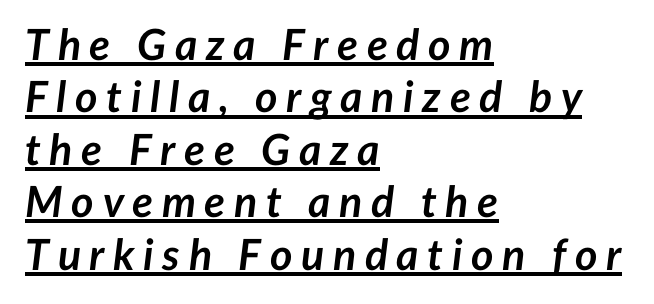
{"italic": "yes", "lean": "right", "slant_degrees": 7, "bold": "yes", "weight": "semibold", "width": "normal", "stroke_contrast": "low", "x_height": "medium", "monospaced": "no", "underline": "yes", "align": "left", "line_spacing_ratio": 1.22, "letter_spacing": "wide", "letter_spacing_em": 0.2, "glyph_px": 43}
